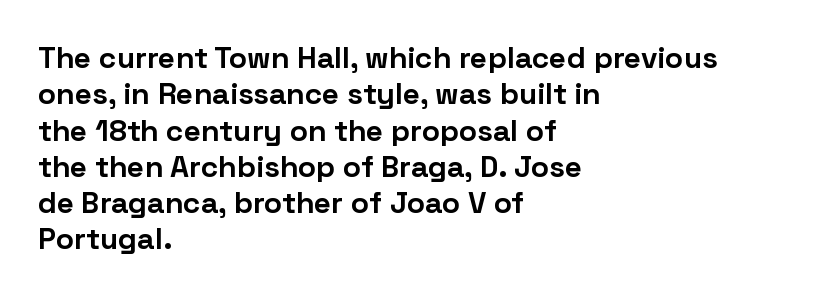
The image shows 30 px bold sans-serif type, upright; set left-aligned, line spacing 1.21x, normal letter spacing, not underlined; low stroke contrast and a medium x-height.
